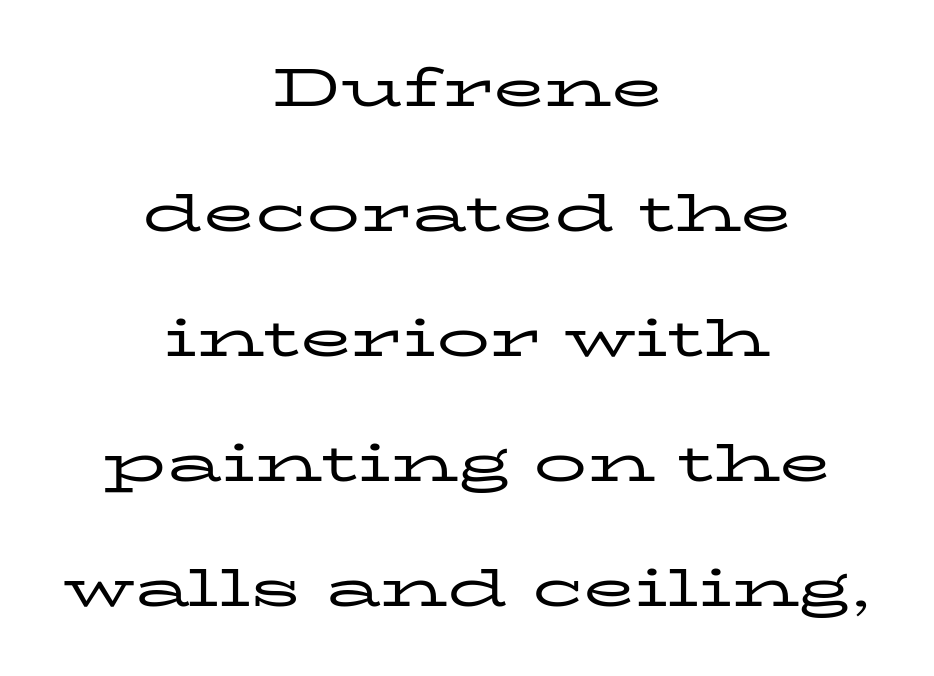
{"serif": "yes", "italic": "no", "bold": "no", "weight": "regular", "width": "wide", "stroke_contrast": "low", "x_height": "medium", "monospaced": "no", "underline": "no", "align": "center", "line_spacing": "loose", "line_spacing_ratio": 2.36, "letter_spacing": "normal", "letter_spacing_em": 0.0, "glyph_px": 53}
